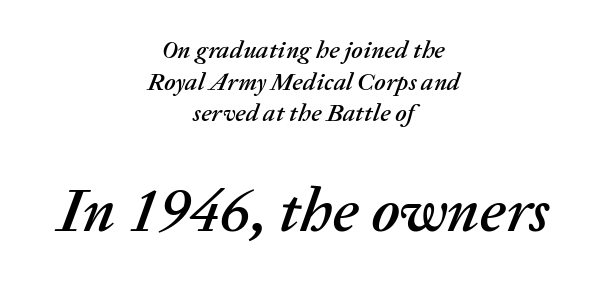
Q: Is the text italic (slanted)? A: Yes, it leans right by about 20 degrees.
Q: Is the text underlined? A: No.
Q: How is the paragraph aligned? A: Centered.
Q: Is the spacing between letters normal or unusually wide? A: Normal.
Q: Is the spacing between lines tight, normal or loose? A: Normal.
Q: Which block of text is set in a larger size, the first (top) or the second (bottom)? A: The second (bottom) one.
Q: Width (condensed, normal, or wide)? A: Normal.
Q: Stroke contrast? A: Medium.
Q: x-height? A: Medium.
Q: Monospaced? A: No.
